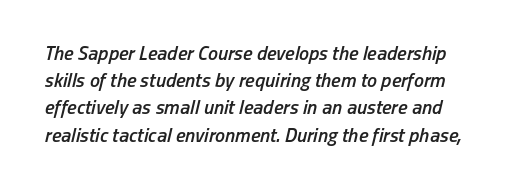
{"italic": "yes", "lean": "right", "slant_degrees": 13, "bold": "semi", "underline": "no", "line_spacing": "normal", "line_spacing_ratio": 1.36, "letter_spacing": "normal", "letter_spacing_em": 0.0, "glyph_px": 20}
